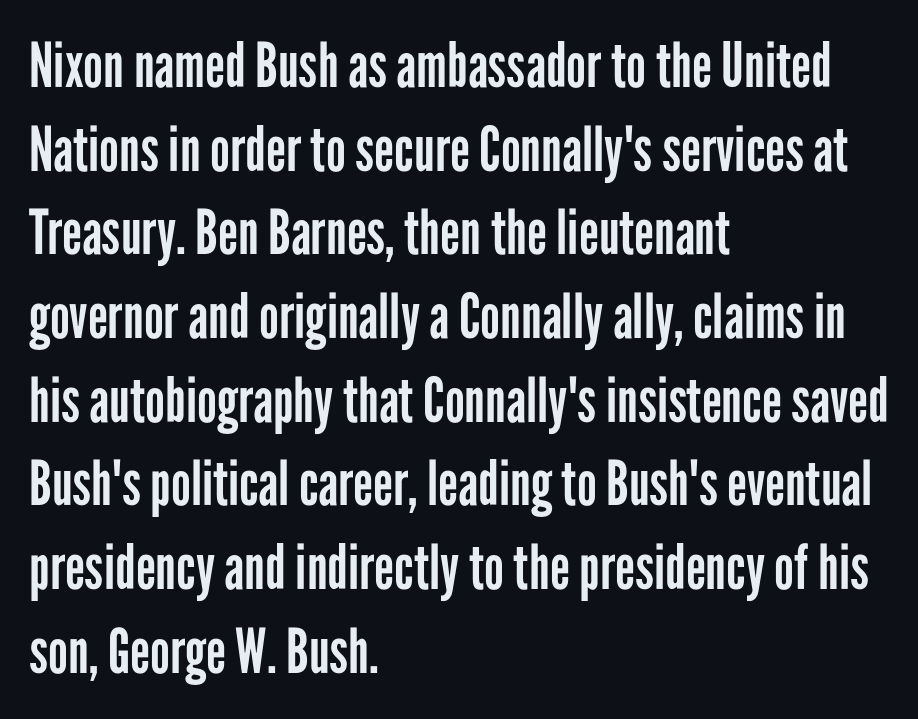
The image shows 62 px regular-weight, condensed sans-serif type, upright; set left-aligned, normal line spacing (1.35x), normal letter spacing, not underlined; low stroke contrast and a medium x-height.
